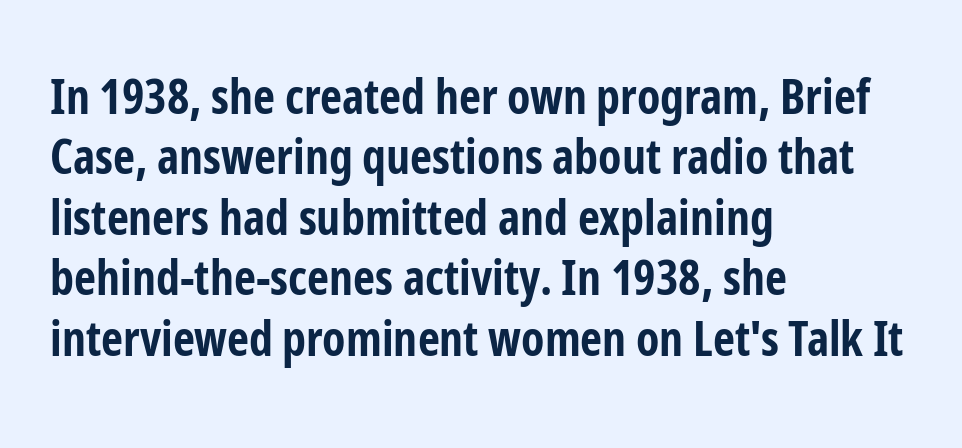
Q: Is the text bold? A: Yes.
Q: Is the text italic (slanted)? A: No, it is upright.
Q: Is the typeface a serif or a sans-serif typeface? A: Sans-serif.
Q: Is the text underlined? A: No.
Q: How is the paragraph aligned? A: Left-aligned.
Q: Is the spacing between letters normal or unusually wide? A: Normal.
Q: Is the spacing between lines tight, normal or loose? A: Normal.
Q: Width (condensed, normal, or wide)? A: Condensed.
Q: Stroke contrast? A: Low.
Q: x-height? A: Medium.
Q: Monospaced? A: No.
